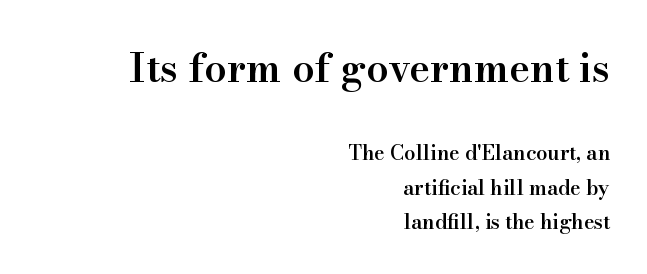
{"serif": "yes", "italic": "no", "bold": "semi", "weight": "semibold", "width": "normal", "stroke_contrast": "high", "x_height": "small", "monospaced": "no", "underline": "no", "align": "right", "line_spacing_ratio": 1.71, "letter_spacing": "normal", "letter_spacing_em": 0.0, "larger_block": "first", "size_ratio": 2.0, "glyph_px": 40}
